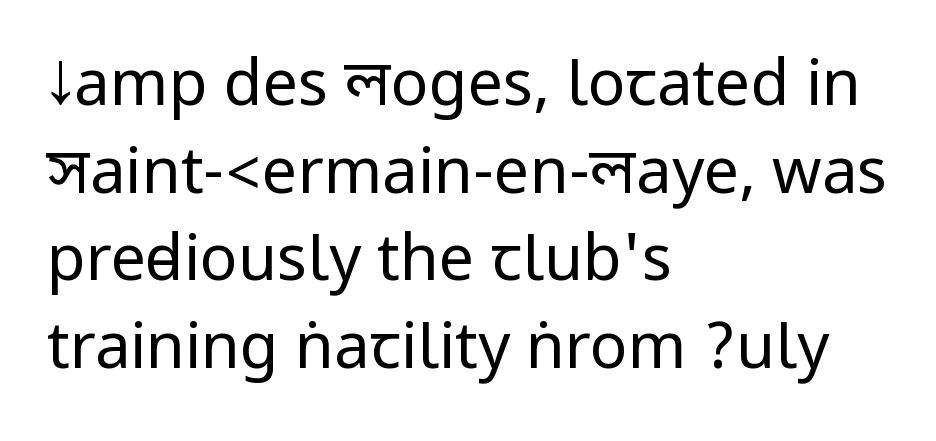
The image shows 63 px regular-weight, condensed sans-serif type, upright; set left-aligned, normal line spacing (1.39x), normal letter spacing, not underlined; low stroke contrast.
